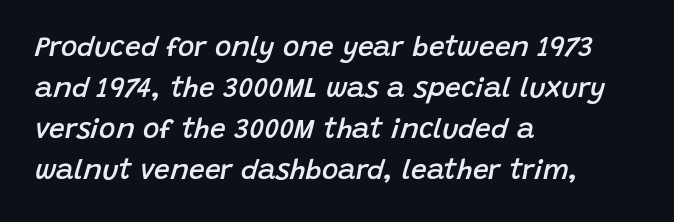
Q: Is the text bold? A: Semi-bold.
Q: Is the text italic (slanted)? A: Yes, it leans right by about 15 degrees.
Q: Is the text underlined? A: No.
Q: How is the paragraph aligned? A: Left-aligned.
Q: Is the spacing between letters normal or unusually wide? A: Normal.
Q: Is the spacing between lines tight, normal or loose? A: Normal.
Q: Width (condensed, normal, or wide)? A: Normal.
Q: Stroke contrast? A: Low.
Q: x-height? A: Large.
Q: Monospaced? A: No.
